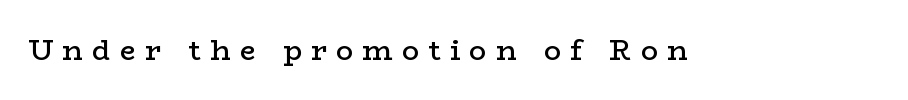
The image shows 28 px semibold, wide serif type, upright; set unusually wide letter spacing (+0.34 em), not underlined; low stroke contrast and a medium x-height.
